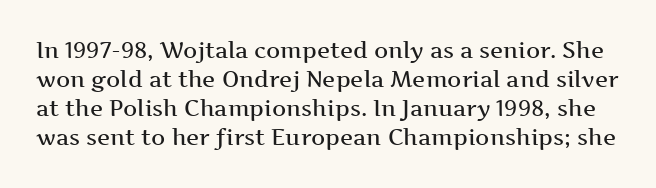
The image shows 22 px text type, upright; set normal line spacing (1.32x), normal letter spacing, not underlined.
